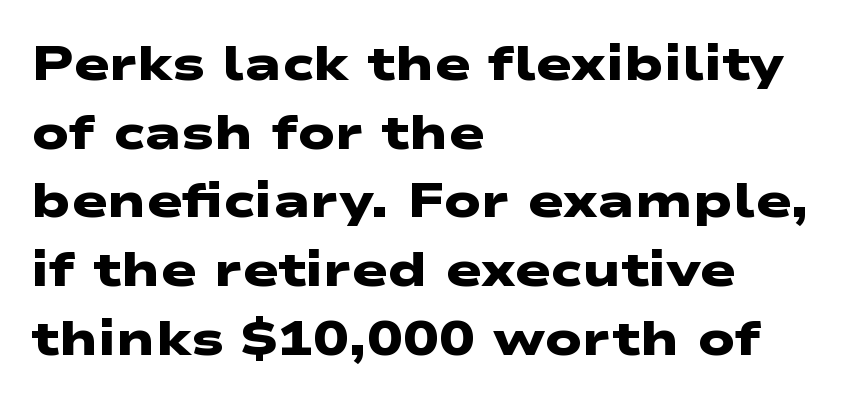
{"serif": "no", "bold": "yes", "weight": "heavy", "width": "wide", "stroke_contrast": "low", "x_height": "medium", "monospaced": "no", "underline": "no", "align": "left", "line_spacing": "normal", "line_spacing_ratio": 1.43, "letter_spacing": "normal", "letter_spacing_em": 0.0, "glyph_px": 48}
